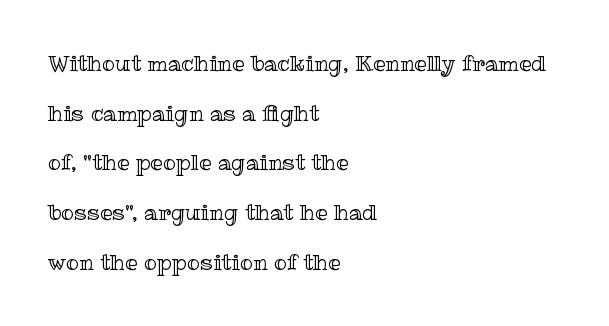
Q: Is the text italic (slanted)? A: No, it is upright.
Q: Is the text underlined? A: No.
Q: How is the paragraph aligned? A: Left-aligned.
Q: Is the spacing between letters normal or unusually wide? A: Normal.
Q: Is the spacing between lines tight, normal or loose? A: Loose.
